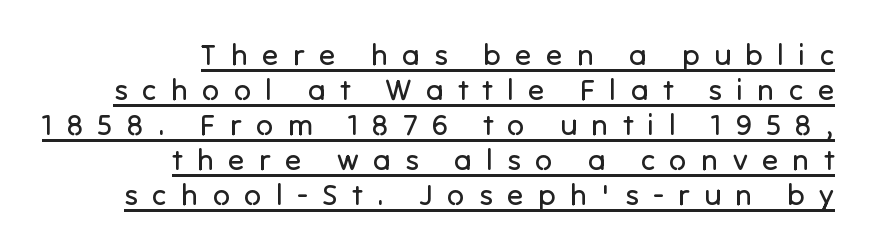
The image shows 30 px regular-weight sans-serif type, upright; set right-aligned, line spacing 1.17x, unusually wide letter spacing (+0.48 em), underlined; low stroke contrast and a medium x-height.
